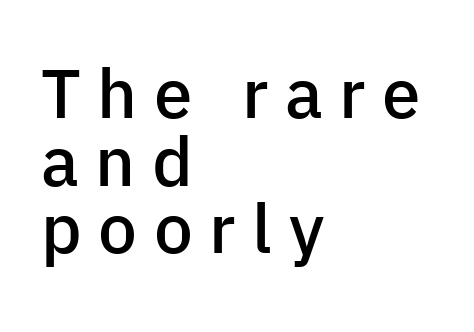
The passage shown is typed in a proportional face where columns would drift. How are the letters spaced? Widely, with obvious added tracking. Lines of text with bare space underneath. Quick note: not italic, upright. Whoever set this chose condensed vertical rhythm over breathing room. Are there feet on the stems? There aren't — it's a sans.
